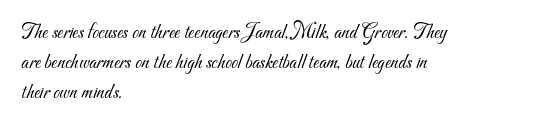
{"bold": "no", "underline": "no", "align": "left", "line_spacing": "normal", "line_spacing_ratio": 1.42, "letter_spacing": "normal", "letter_spacing_em": 0.0, "glyph_px": 21}
